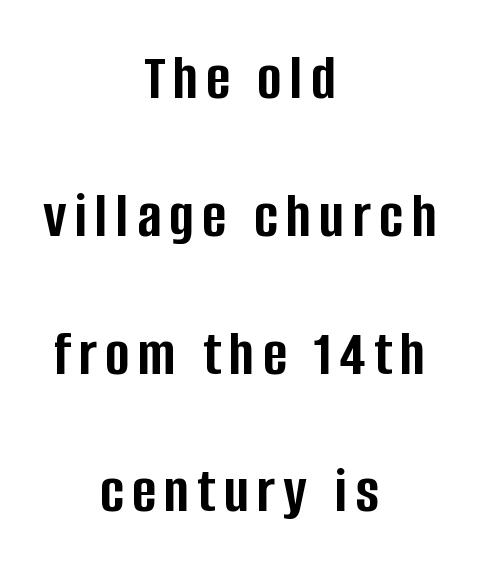
The image shows 65 px semibold, condensed sans-serif type, upright; set centered, loose line spacing (2.12x), not underlined; low stroke contrast and a large x-height.
